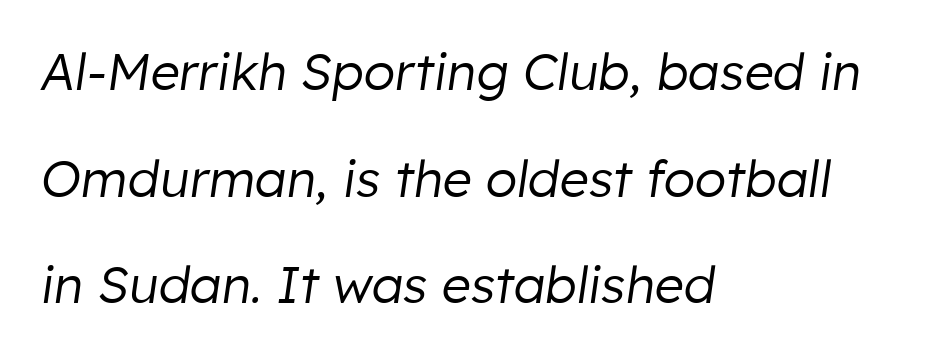
Q: Is the text bold? A: No.
Q: Is the text italic (slanted)? A: Yes, it leans right by about 8 degrees.
Q: Is the text underlined? A: No.
Q: How is the paragraph aligned? A: Left-aligned.
Q: Is the spacing between letters normal or unusually wide? A: Normal.
Q: Is the spacing between lines tight, normal or loose? A: Loose.
Q: Width (condensed, normal, or wide)? A: Normal.
Q: Stroke contrast? A: Low.
Q: x-height? A: Medium.
Q: Monospaced? A: No.
